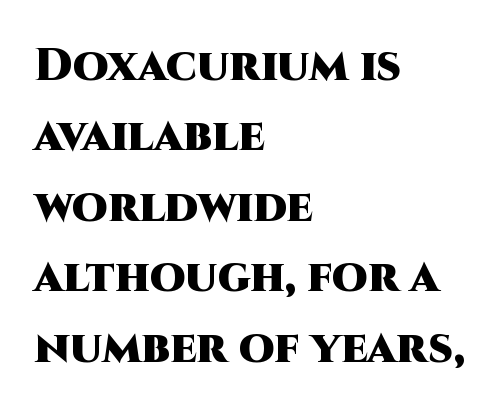
{"serif": "no", "italic": "no", "bold": "yes", "weight": "heavy", "width": "normal", "stroke_contrast": "high", "x_height": "large", "monospaced": "no", "underline": "no", "align": "left", "line_spacing": "normal", "line_spacing_ratio": 1.53, "letter_spacing": "normal", "letter_spacing_em": 0.0, "glyph_px": 46}
